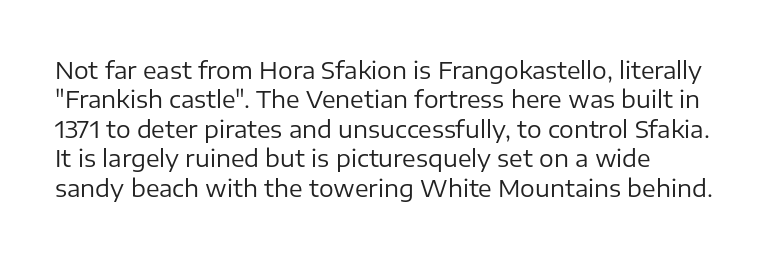
{"italic": "no", "bold": "no", "underline": "no", "line_spacing": "normal", "line_spacing_ratio": 1.28, "letter_spacing": "normal", "letter_spacing_em": 0.0, "glyph_px": 23}
